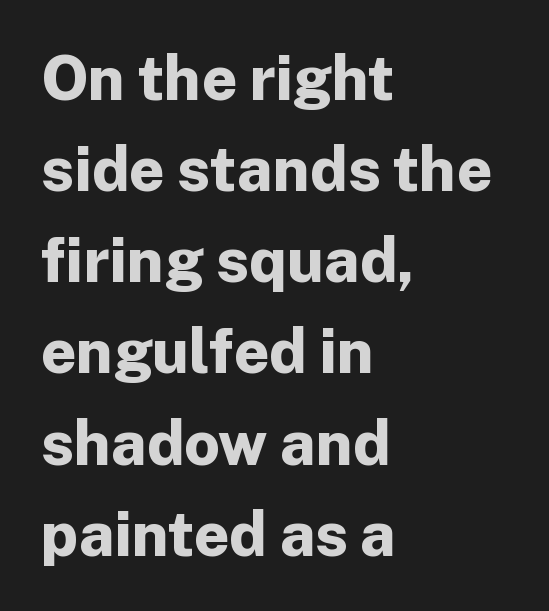
The image shows 62 px bold sans-serif type, upright; set left-aligned, normal line spacing (1.47x), normal letter spacing, not underlined; low stroke contrast and a medium x-height.
